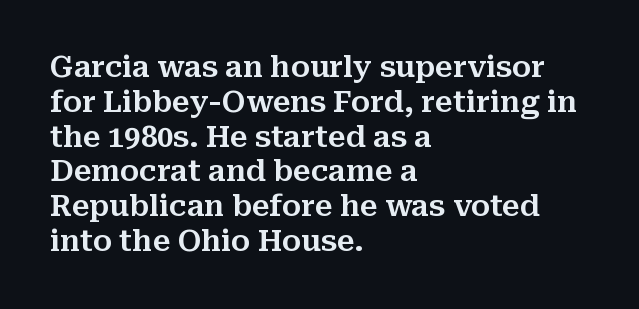
Q: Is the text italic (slanted)? A: No, it is upright.
Q: Is the typeface a serif or a sans-serif typeface? A: Serif.
Q: Is the text underlined? A: No.
Q: How is the paragraph aligned? A: Left-aligned.
Q: Is the spacing between letters normal or unusually wide? A: Normal.
Q: Width (condensed, normal, or wide)? A: Normal.
Q: Stroke contrast? A: Medium.
Q: x-height? A: Medium.
Q: Monospaced? A: No.
